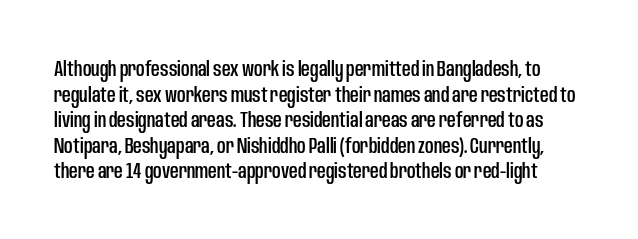
Q: Is the text italic (slanted)? A: No, it is upright.
Q: Is the text underlined? A: No.
Q: Is the spacing between letters normal or unusually wide? A: Normal.
